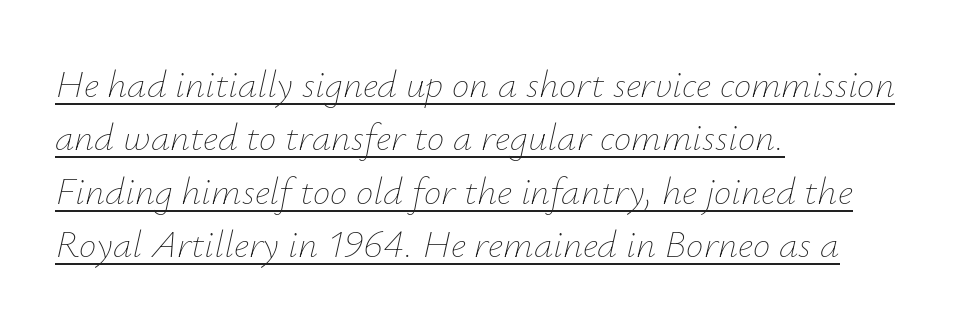
Line spacing here is normal. Rendered with sloped, italic letterforms. A typesetter would call this zero additional tracking. Do the characters align in a grid? No, the font is proportional. No chunkiness to these letters — they're not bold. The paragraph has a hard left edge and a soft right edge.
